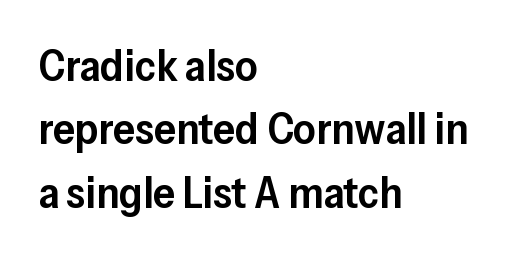
The image shows 44 px semibold sans-serif type, upright; set left-aligned, normal line spacing (1.44x), normal letter spacing, not underlined; low stroke contrast and a medium x-height.
